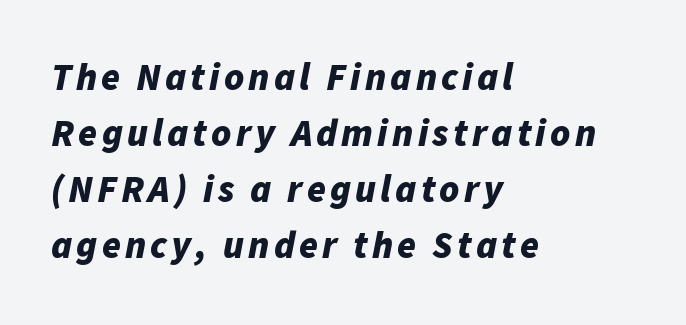
The image shows 38 px bold type, italic (leaning right); set left-aligned, normal line spacing (1.47x), not underlined; low stroke contrast and a medium x-height.
